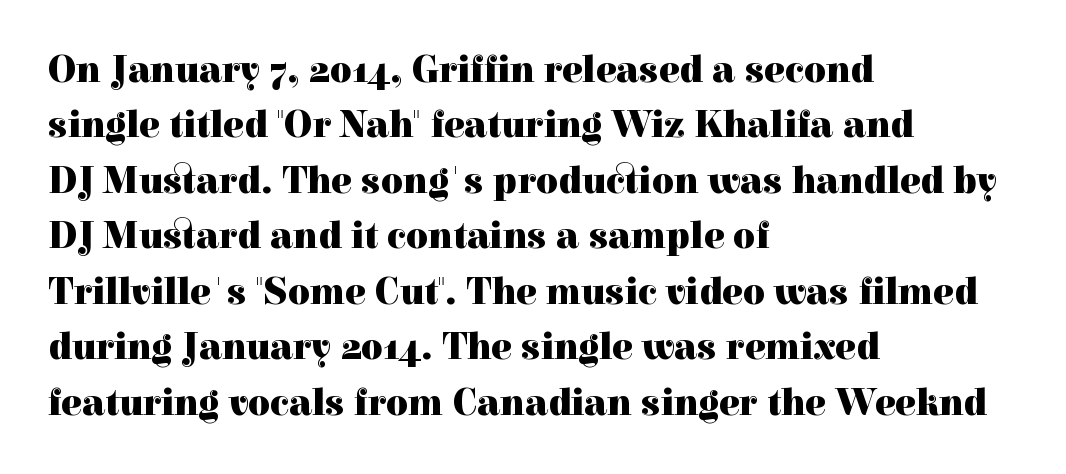
The image shows 38 px heavy serif type, upright; set left-aligned, normal line spacing (1.46x), normal letter spacing, not underlined; a medium x-height.
